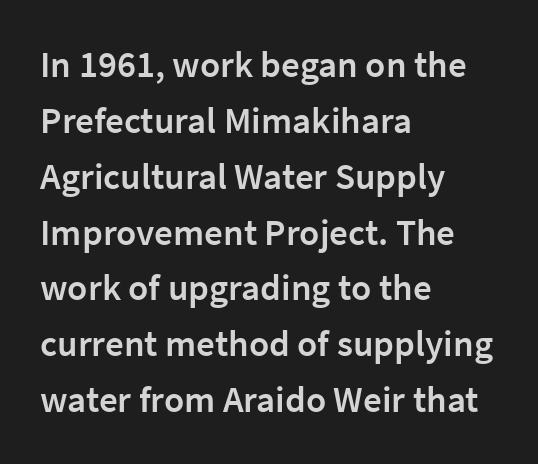
{"serif": "no", "italic": "no", "bold": "semi", "weight": "semibold", "width": "normal", "stroke_contrast": "low", "x_height": "medium", "monospaced": "no", "underline": "no", "align": "left", "line_spacing": "normal", "line_spacing_ratio": 1.51, "letter_spacing": "normal", "letter_spacing_em": 0.0, "glyph_px": 37}
